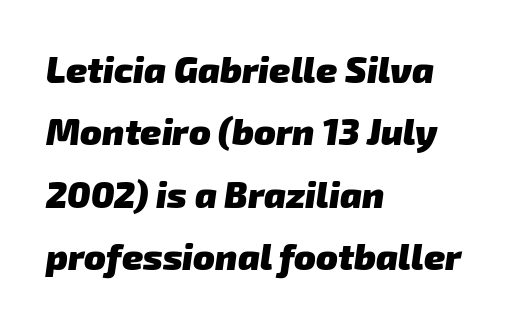
The words here are not underlined. The letters advance in unequal steps, a hallmark of proportional type. Reading down the block, your eye returns to a fixed left position each line. The typeface chosen for these lines omits serifs.
